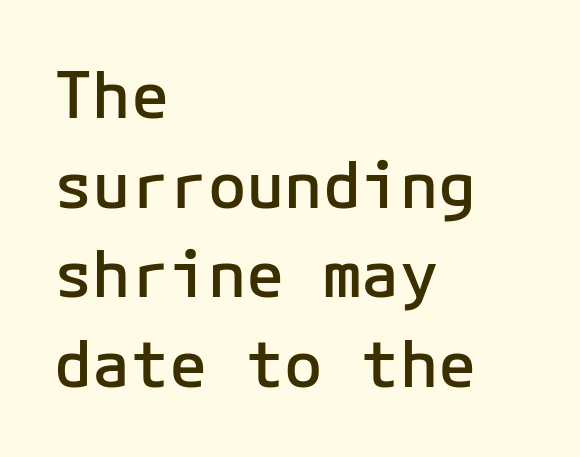
Is the block centered? No — it sits flush against the left margin. The type is set solid horizontally, with unmodified tracking. Classification — sans serif. Nobody drew a line under any word here.
